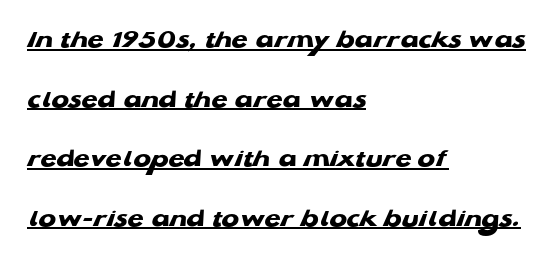
These lines carry a lot of weight — the face is fully bold. The rendering uses the underline text-decoration. Honestly, the letter spacing is just normal — you wouldn't notice it. The lines are quadded left. The vertical gap from one line to the next is large.
